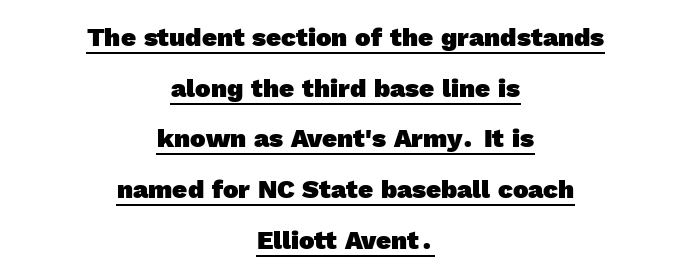
{"bold": "yes", "underline": "yes", "align": "center", "line_spacing": "loose", "line_spacing_ratio": 1.95, "letter_spacing": "normal", "letter_spacing_em": 0.0, "glyph_px": 26}
